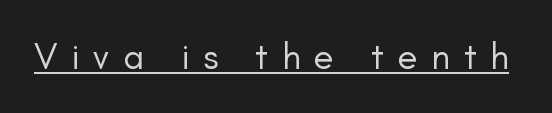
The image shows 37 px regular-weight sans-serif type, upright; set unusually wide letter spacing (+0.37 em), underlined; low stroke contrast and a small x-height.
